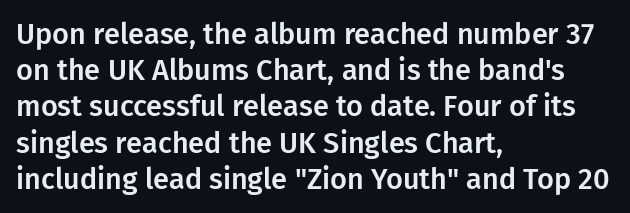
The image shows 29 px sans-serif type, upright; set left-aligned, normal line spacing (1.25x), normal letter spacing, not underlined; low stroke contrast and a medium x-height.
